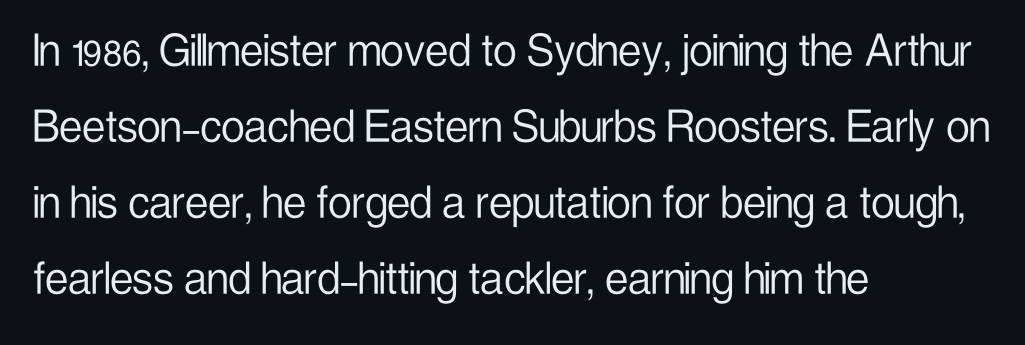
Q: Is the text bold? A: No.
Q: Is the text italic (slanted)? A: No, it is upright.
Q: Is the typeface a serif or a sans-serif typeface? A: Sans-serif.
Q: Is the text underlined? A: No.
Q: How is the paragraph aligned? A: Left-aligned.
Q: Is the spacing between letters normal or unusually wide? A: Normal.
Q: Is the spacing between lines tight, normal or loose? A: Normal.
Q: Width (condensed, normal, or wide)? A: Condensed.
Q: Stroke contrast? A: Low.
Q: x-height? A: Medium.
Q: Monospaced? A: No.
